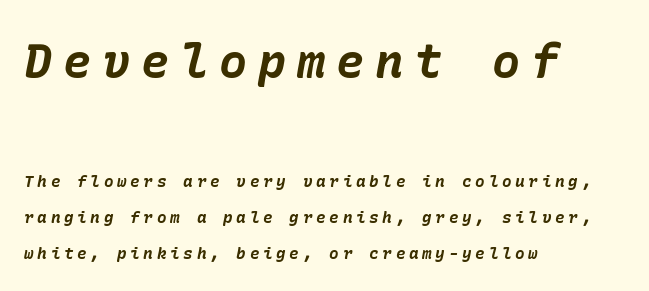
The image shows 47 px bold type, italic (leaning right); set left-aligned, loose line spacing (2.26x), unusually wide letter spacing (+0.23 em), not underlined; the first (top) block is 2.94x larger; low stroke contrast and a medium x-height.
